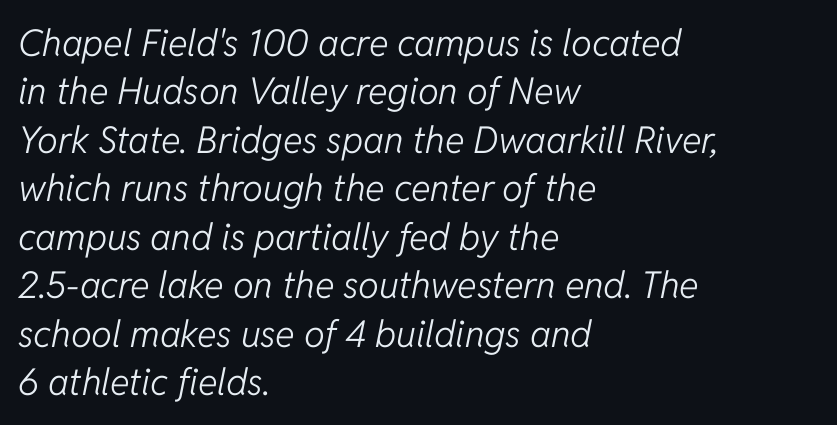
Beneath every word, the page is bare. If you drew a line through each stem, it would be angled. Quick note: interline space is typical. Think of a printed novel: that variable character pitch is what you see here. Words appear dense and cohesive because spacing is normal.
